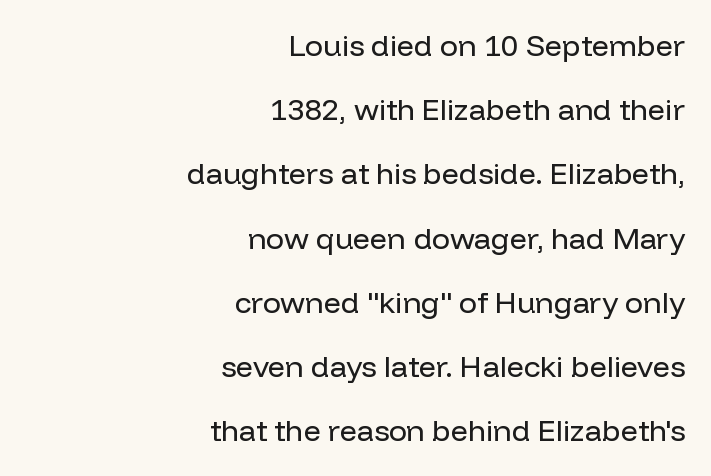
The image shows 30 px regular-weight sans-serif type, upright; set right-aligned, loose line spacing (2.14x), normal letter spacing, not underlined; low stroke contrast and a medium x-height.
